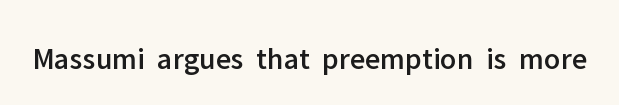
Q: Is the text italic (slanted)? A: No, it is upright.
Q: Is the typeface a serif or a sans-serif typeface? A: Sans-serif.
Q: Is the text underlined? A: No.
Q: Is the spacing between letters normal or unusually wide? A: Normal.
Q: Width (condensed, normal, or wide)? A: Normal.
Q: Stroke contrast? A: Low.
Q: x-height? A: Medium.
Q: Monospaced? A: No.
